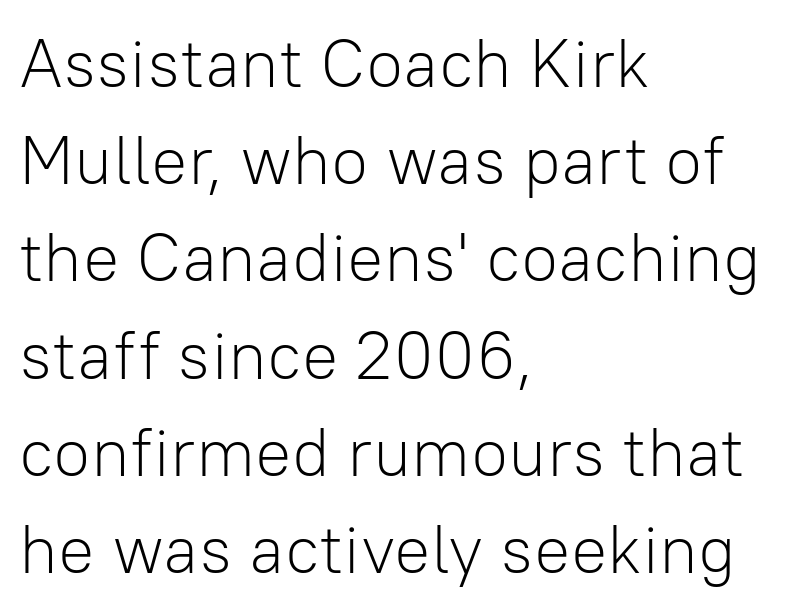
Examine the stroke ends and you'll find no serifs. Glance below the letters and you will spot only blank space. Weight: in the light-to-regular range. Think of a printed novel: that variable character pitch is what you see here.
